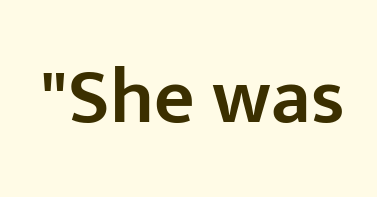
The image shows 79 px semibold sans-serif type, upright; set normal letter spacing, not underlined; low stroke contrast and a medium x-height.
